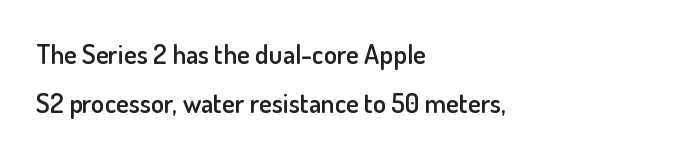
{"italic": "no", "bold": "semi", "underline": "no", "align": "left", "line_spacing_ratio": 1.8, "letter_spacing": "normal", "letter_spacing_em": 0.0, "glyph_px": 27}
